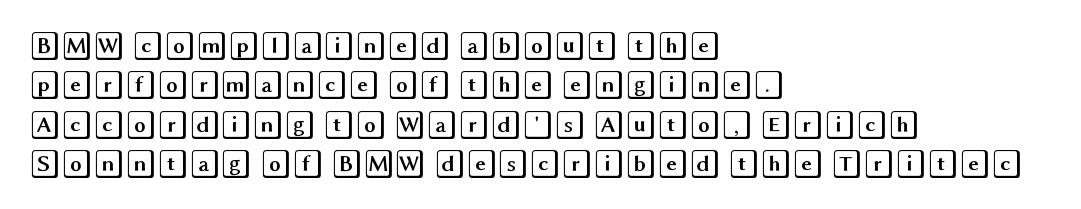
The strip under each line holds only bare page. The space between consecutive lines is moderate. A typesetter would mark this as roman, not italic. Each word holds together tightly as a unit, with standard inter-letter gaps. The lines in this sample share a left origin and differ only in where they stop.
